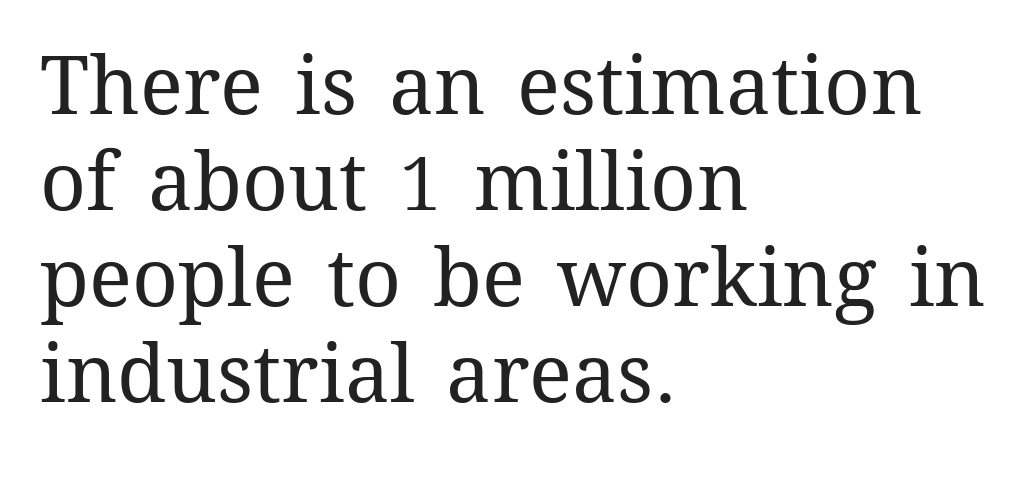
Q: Is the text bold? A: No.
Q: Is the text italic (slanted)? A: No, it is upright.
Q: Is the text underlined? A: No.
Q: How is the paragraph aligned? A: Left-aligned.
Q: Is the spacing between letters normal or unusually wide? A: Normal.
Q: Width (condensed, normal, or wide)? A: Normal.
Q: Stroke contrast? A: Medium.
Q: x-height? A: Medium.
Q: Monospaced? A: No.
